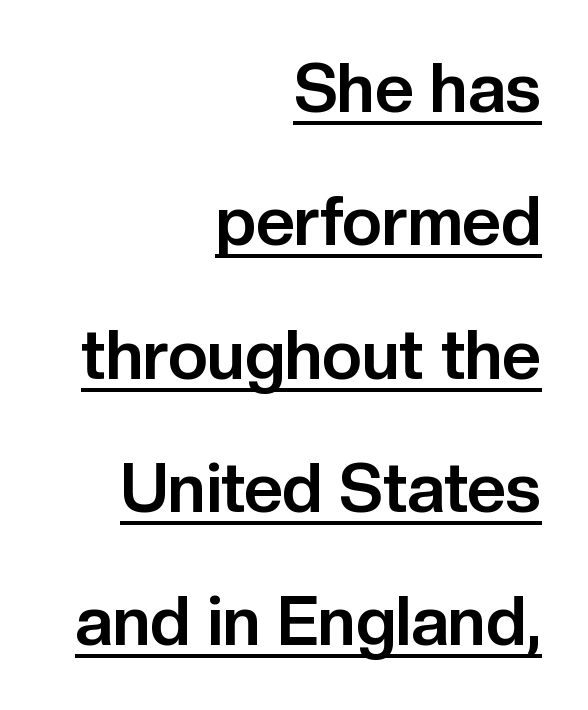
The image shows 68 px bold sans-serif type, upright; set right-aligned, loose line spacing (1.96x), normal letter spacing, underlined; low stroke contrast and a medium x-height.
